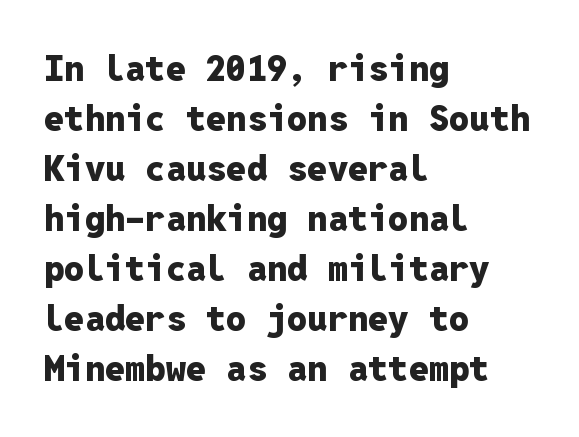
The image shows 36 px heavy sans-serif type, upright, monospaced; set left-aligned, normal line spacing (1.39x), normal letter spacing, not underlined; low stroke contrast and a medium x-height.
